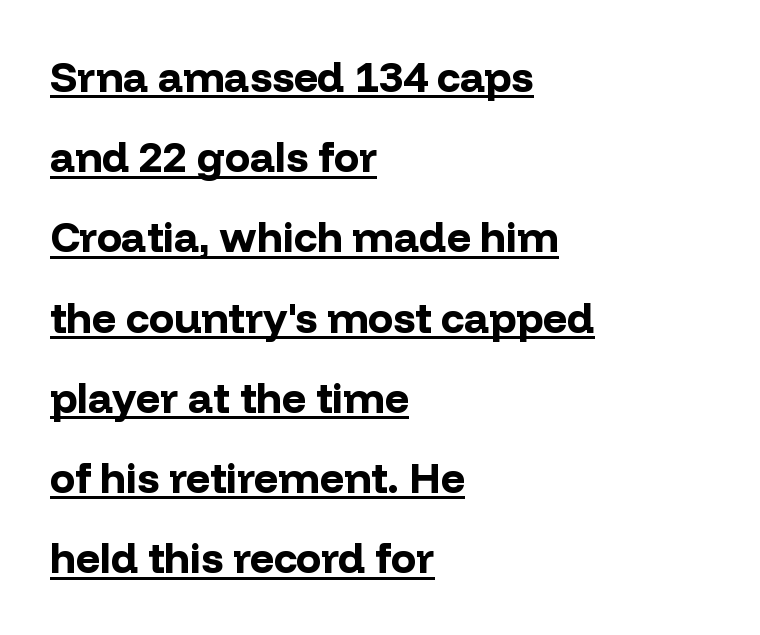
Q: Is the text bold? A: Yes.
Q: Is the text italic (slanted)? A: No, it is upright.
Q: Is the typeface a serif or a sans-serif typeface? A: Sans-serif.
Q: Is the text underlined? A: Yes.
Q: How is the paragraph aligned? A: Left-aligned.
Q: Is the spacing between letters normal or unusually wide? A: Normal.
Q: Is the spacing between lines tight, normal or loose? A: Loose.
Q: Width (condensed, normal, or wide)? A: Normal.
Q: Stroke contrast? A: Low.
Q: x-height? A: Medium.
Q: Monospaced? A: No.
